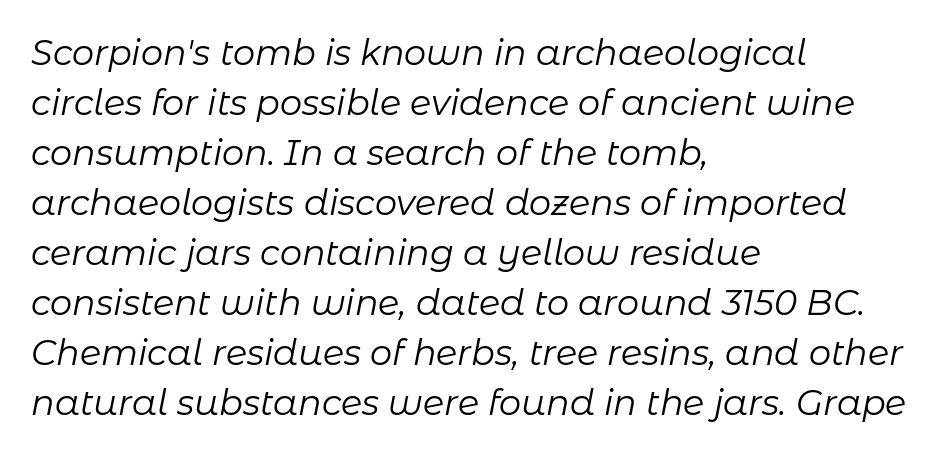
{"italic": "yes", "lean": "right", "slant_degrees": 11, "bold": "no", "weight": "regular", "width": "normal", "stroke_contrast": "low", "x_height": "medium", "monospaced": "no", "underline": "no", "align": "left", "line_spacing": "normal", "line_spacing_ratio": 1.43, "letter_spacing": "normal", "letter_spacing_em": 0.0, "glyph_px": 35}
